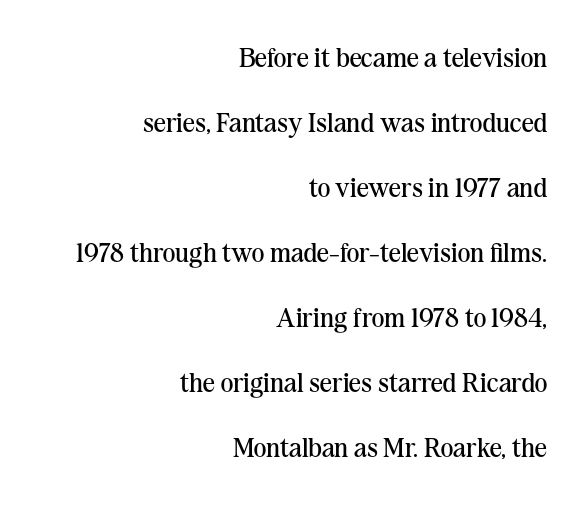
The image shows 27 px text type, upright; set right-aligned, loose line spacing (2.41x), normal letter spacing, not underlined.
